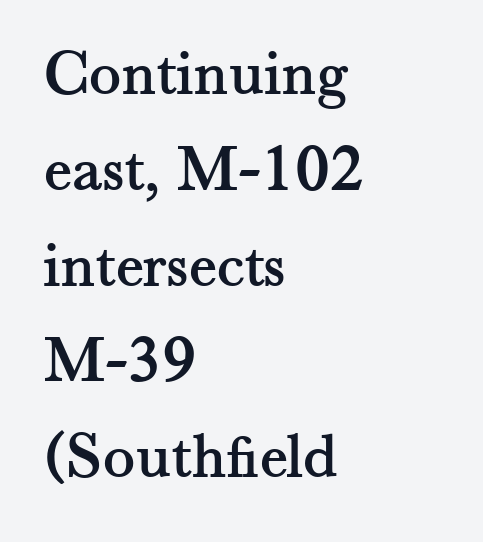
Q: Is the text italic (slanted)? A: No, it is upright.
Q: Is the typeface a serif or a sans-serif typeface? A: Serif.
Q: Is the text underlined? A: No.
Q: How is the paragraph aligned? A: Left-aligned.
Q: Is the spacing between letters normal or unusually wide? A: Normal.
Q: Is the spacing between lines tight, normal or loose? A: Normal.
Q: Width (condensed, normal, or wide)? A: Normal.
Q: Stroke contrast? A: Medium.
Q: x-height? A: Small.
Q: Monospaced? A: No.
